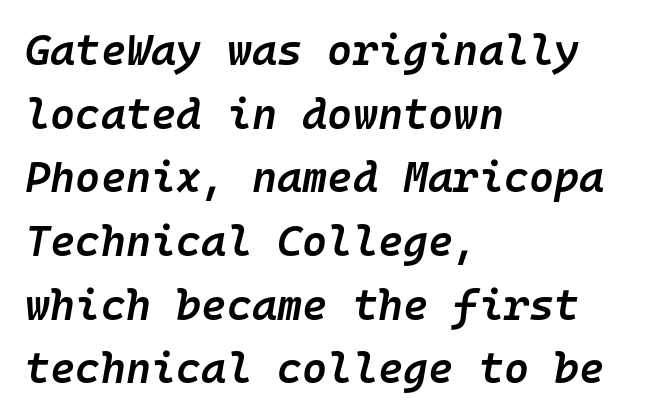
{"italic": "yes", "lean": "right", "slant_degrees": 10, "bold": "semi", "weight": "semibold", "width": "normal", "stroke_contrast": "low", "x_height": "medium", "monospaced": "yes", "underline": "no", "align": "left", "line_spacing": "normal", "line_spacing_ratio": 1.48, "letter_spacing": "normal", "letter_spacing_em": 0.0, "glyph_px": 43}
